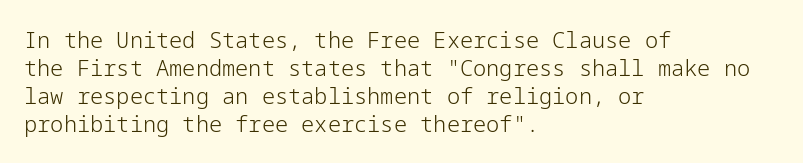
The image shows 22 px text type, upright; set left-aligned, normal line spacing (1.27x), normal letter spacing, not underlined.
